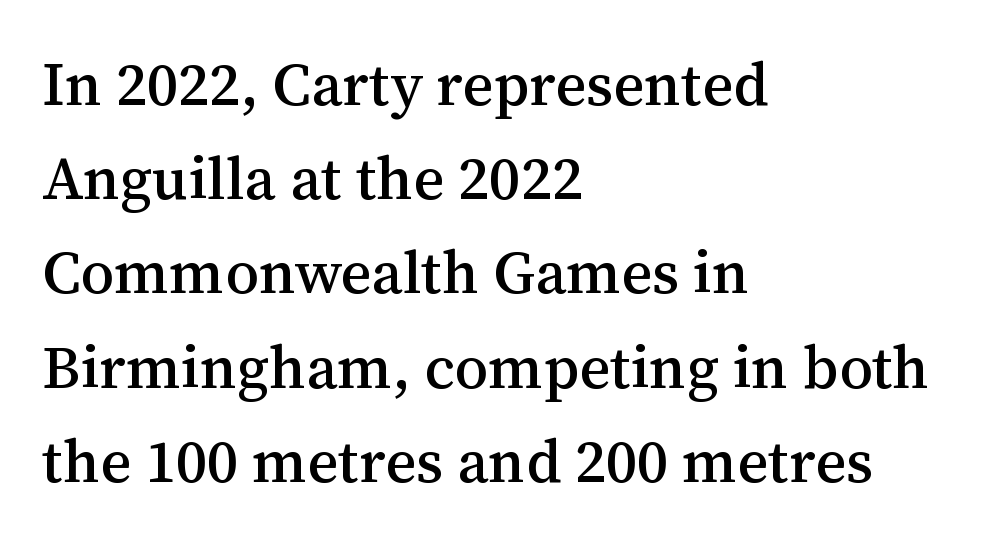
The gap between lines stays unmarked. Check where the strokes stop: tiny serifs finish them off. The lines are quadded left. The line-height multiplier appears to be the usual default. Is there any slant? The stems are plumb.
